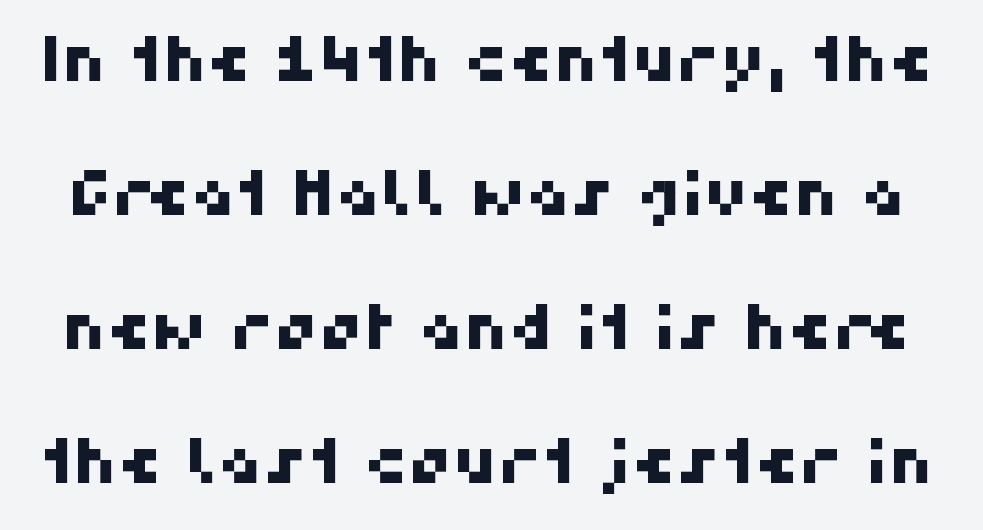
Q: Is the typeface a serif or a sans-serif typeface? A: Sans-serif.
Q: Is the text underlined? A: No.
Q: Is the spacing between letters normal or unusually wide? A: Normal.
Q: Is the spacing between lines tight, normal or loose? A: Loose.
Q: Width (condensed, normal, or wide)? A: Normal.
Q: Stroke contrast? A: High.
Q: x-height? A: Medium.
Q: Monospaced? A: No.
